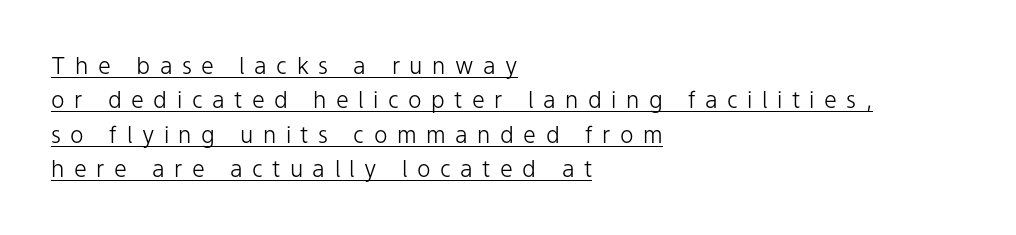
The image shows 23 px text type, upright; set left-aligned, normal line spacing (1.5x), unusually wide letter spacing (+0.41 em), underlined.
